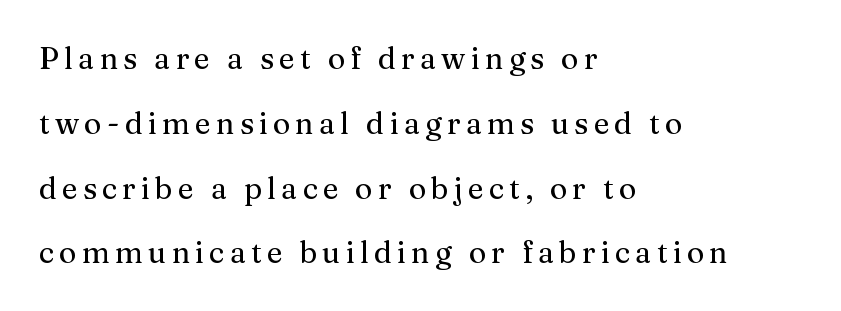
Q: Is the text italic (slanted)? A: No, it is upright.
Q: Is the typeface a serif or a sans-serif typeface? A: Serif.
Q: Is the text underlined? A: No.
Q: How is the paragraph aligned? A: Left-aligned.
Q: Is the spacing between lines tight, normal or loose? A: Loose.
Q: Width (condensed, normal, or wide)? A: Normal.
Q: Stroke contrast? A: Medium.
Q: x-height? A: Medium.
Q: Monospaced? A: No.
